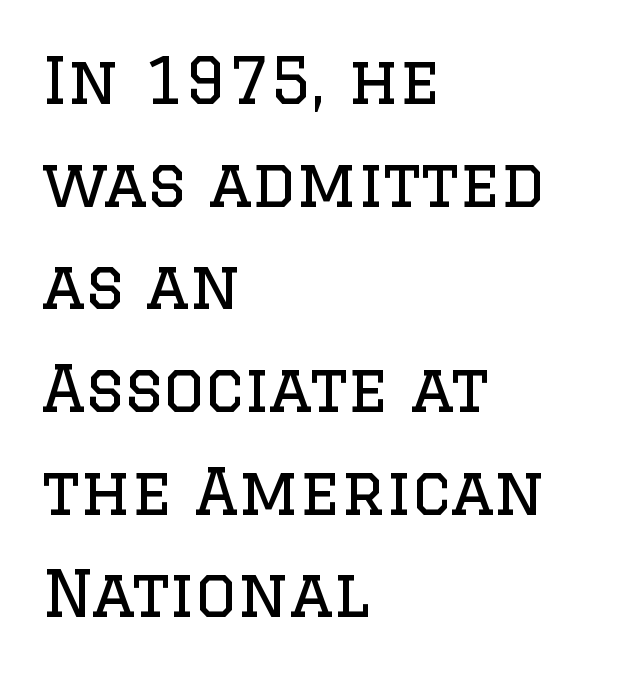
The image shows 65 px regular-weight serif type, upright; set left-aligned, normal line spacing (1.58x), normal letter spacing, not underlined; low stroke contrast and a large x-height.
